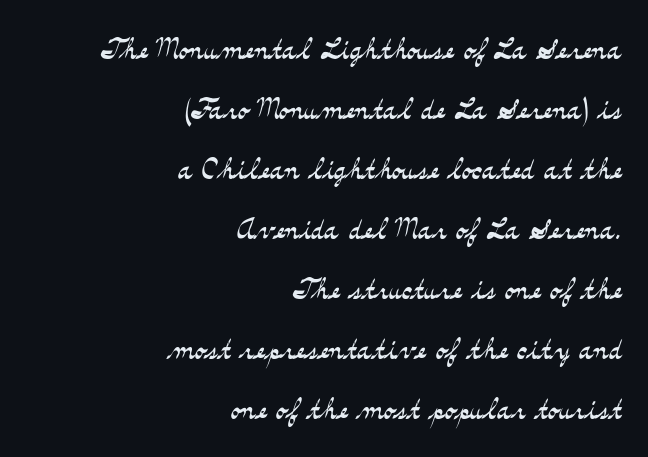
The image shows 38 px light, wide serif type; set right-aligned, normal line spacing (1.58x), normal letter spacing, not underlined; medium stroke contrast and a small x-height.
